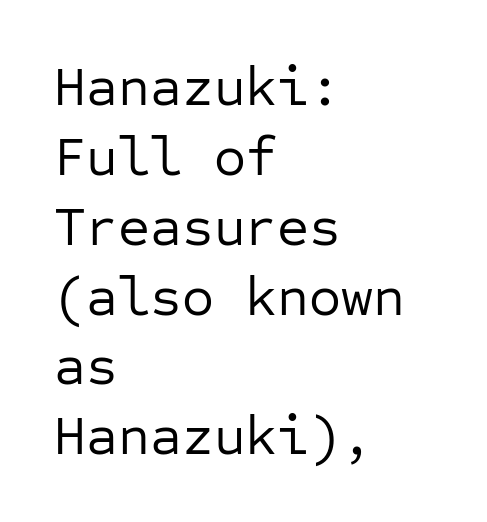
Q: Is the text bold? A: No.
Q: Is the text italic (slanted)? A: No, it is upright.
Q: Is the typeface a serif or a sans-serif typeface? A: Sans-serif.
Q: Is the text underlined? A: No.
Q: How is the paragraph aligned? A: Left-aligned.
Q: Is the spacing between letters normal or unusually wide? A: Normal.
Q: Is the spacing between lines tight, normal or loose? A: Normal.
Q: Width (condensed, normal, or wide)? A: Normal.
Q: Stroke contrast? A: Low.
Q: x-height? A: Medium.
Q: Monospaced? A: Yes.
